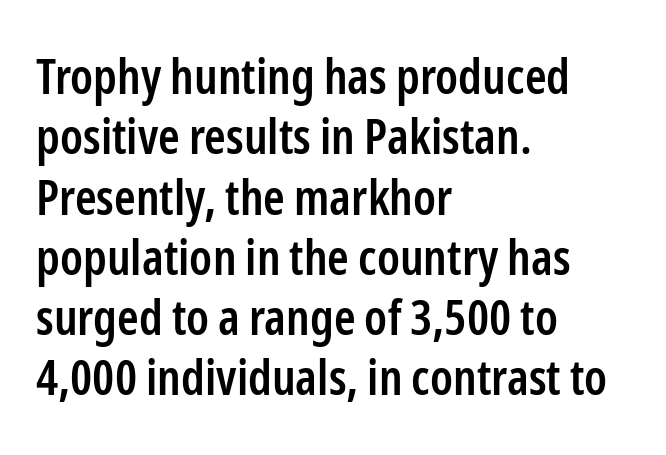
Q: Is the text bold? A: Semi-bold.
Q: Is the text italic (slanted)? A: No, it is upright.
Q: Is the typeface a serif or a sans-serif typeface? A: Sans-serif.
Q: Is the text underlined? A: No.
Q: How is the paragraph aligned? A: Left-aligned.
Q: Is the spacing between letters normal or unusually wide? A: Normal.
Q: Width (condensed, normal, or wide)? A: Condensed.
Q: Stroke contrast? A: Low.
Q: x-height? A: Medium.
Q: Monospaced? A: No.
